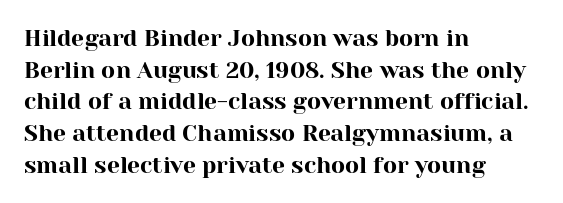
The image shows 23 px text type, upright; set left-aligned, normal line spacing (1.38x), normal letter spacing, not underlined.
